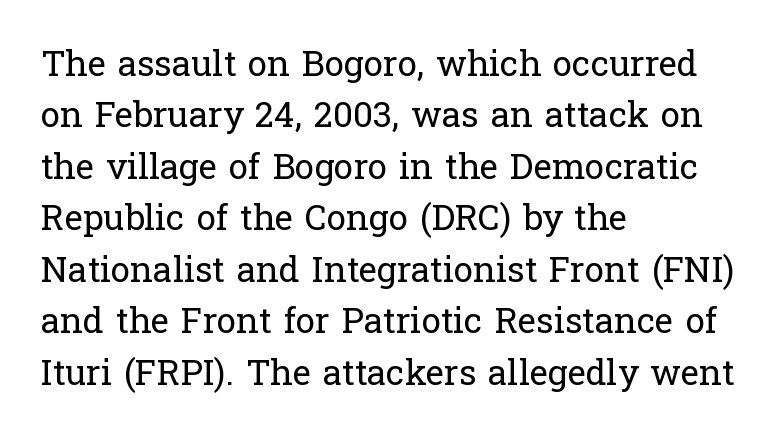
Unlike a clean sans, this face finishes its strokes with serifs. The rendering keeps characters at their native spacing. Posture: vertical. The font sits on the lighter half of the weight spectrum, regular included. If you drew a ruler down the left edge, every line would touch it.
